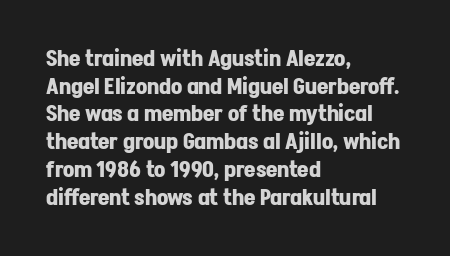
{"italic": "no", "bold": "yes", "underline": "no", "align": "left", "line_spacing": "normal", "line_spacing_ratio": 1.26, "letter_spacing": "normal", "letter_spacing_em": 0.0, "glyph_px": 22}
